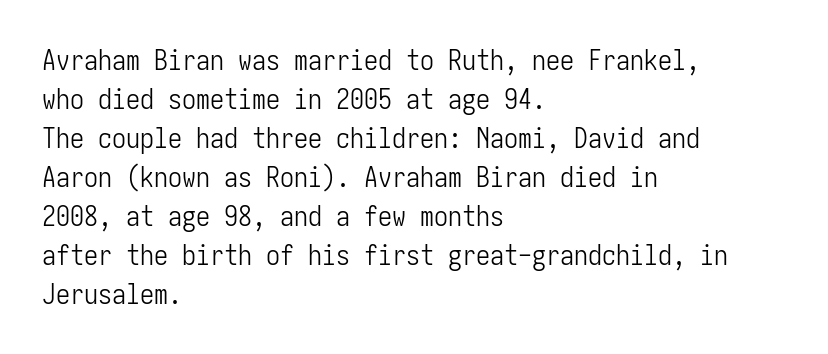
You can tell it's not italic because the verticals are truly vertical. This rendering leaves character spacing at its baseline value. Baseline-to-baseline distance is the conventional proportion of letter height. Bare-footed words on every line. The characters are drawn with everyday or finer stroke widths.
